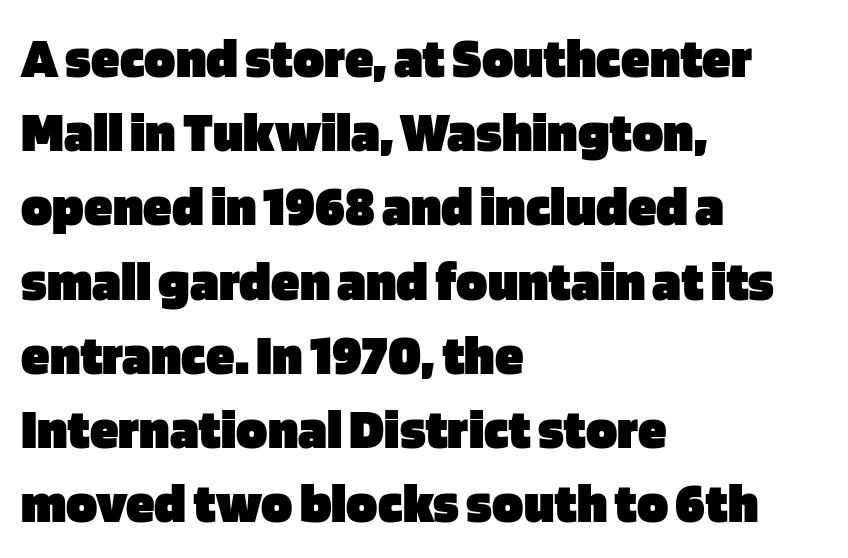
The image shows 58 px heavy sans-serif type, upright; set left-aligned, normal line spacing (1.28x), normal letter spacing, not underlined; low stroke contrast and a large x-height.
